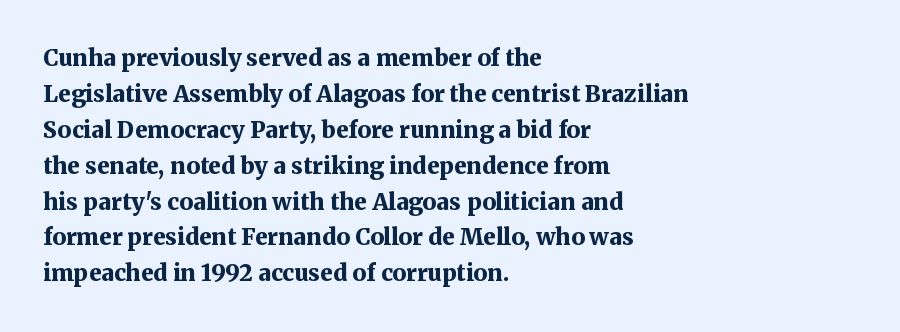
The image shows 23 px bold type, upright; set left-aligned, normal line spacing (1.56x), normal letter spacing, not underlined.
